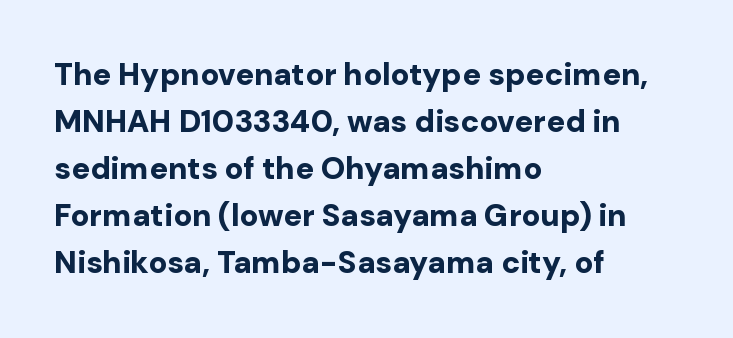
Q: Is the text bold? A: Yes.
Q: Is the text italic (slanted)? A: No, it is upright.
Q: Is the typeface a serif or a sans-serif typeface? A: Sans-serif.
Q: Is the text underlined? A: No.
Q: How is the paragraph aligned? A: Left-aligned.
Q: Is the spacing between letters normal or unusually wide? A: Normal.
Q: Is the spacing between lines tight, normal or loose? A: Normal.
Q: Width (condensed, normal, or wide)? A: Normal.
Q: Stroke contrast? A: Low.
Q: x-height? A: Medium.
Q: Monospaced? A: No.
